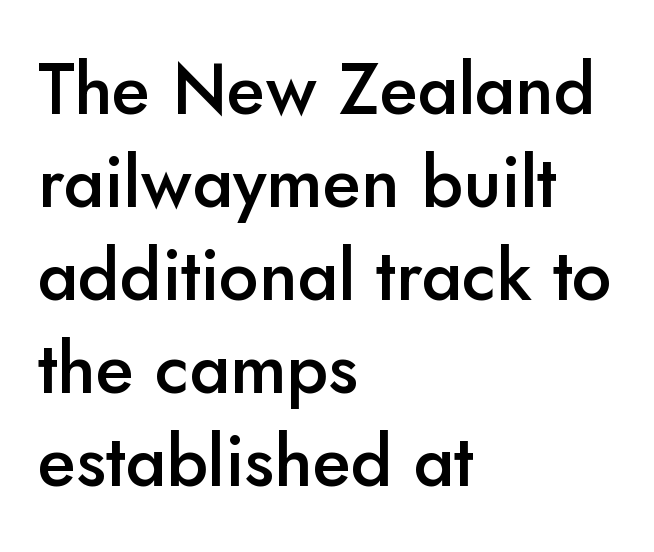
The image shows 71 px semibold sans-serif type, upright; set left-aligned, normal line spacing (1.31x), normal letter spacing, not underlined; low stroke contrast and a small x-height.
